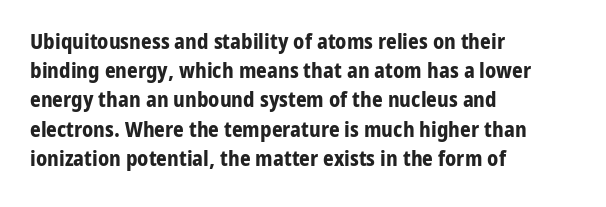
{"italic": "no", "bold": "yes", "underline": "no", "align": "left", "line_spacing": "normal", "line_spacing_ratio": 1.39, "letter_spacing": "normal", "letter_spacing_em": 0.0, "glyph_px": 21}
